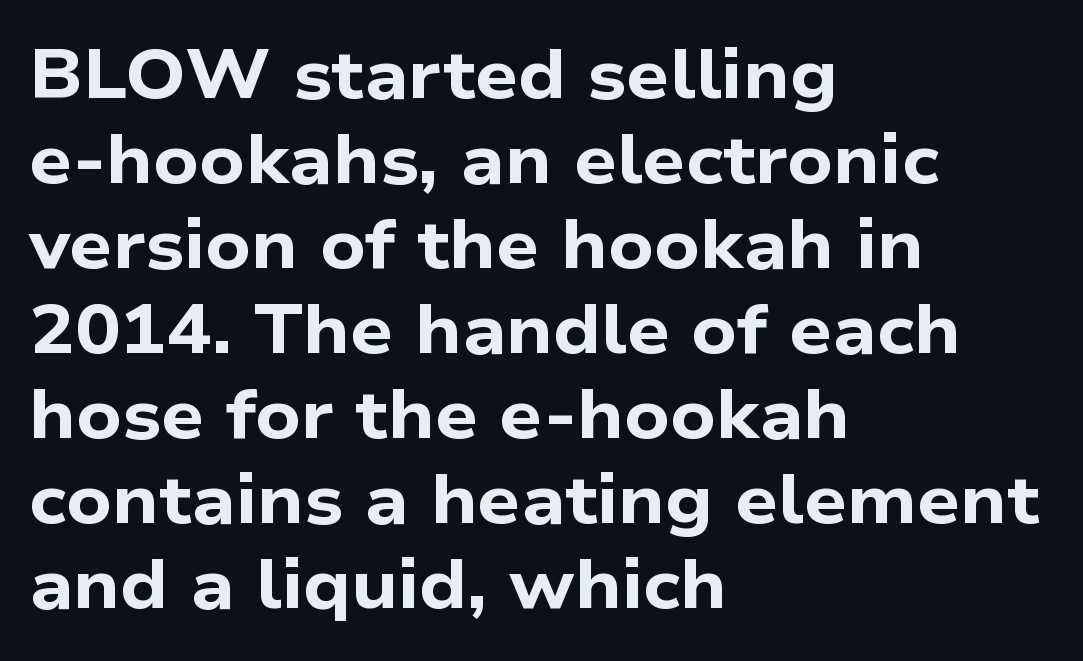
The image shows 68 px bold, wide sans-serif type; set left-aligned, normal line spacing (1.25x), normal letter spacing, not underlined; low stroke contrast and a medium x-height.
